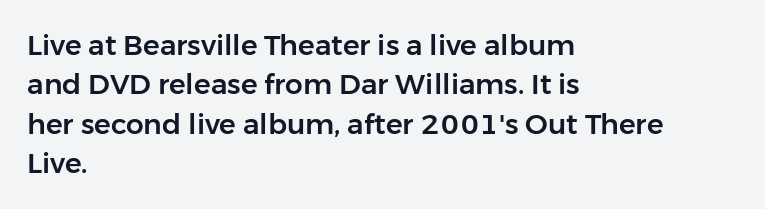
Q: Is the text italic (slanted)? A: No, it is upright.
Q: Is the typeface a serif or a sans-serif typeface? A: Sans-serif.
Q: Is the text underlined? A: No.
Q: How is the paragraph aligned? A: Left-aligned.
Q: Is the spacing between letters normal or unusually wide? A: Normal.
Q: Is the spacing between lines tight, normal or loose? A: Normal.
Q: Width (condensed, normal, or wide)? A: Normal.
Q: Stroke contrast? A: Low.
Q: x-height? A: Medium.
Q: Monospaced? A: No.
